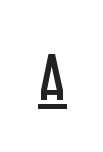
Notice how a bar underscores the lettering throughout. Posture: upright roman. Caption: expanded tracking, letters set apart. Weight: not bold — regular or lighter. Check where the strokes stop: nothing finishes them off — pure sans. Proportional: the letters do not fall into vertical columns.
